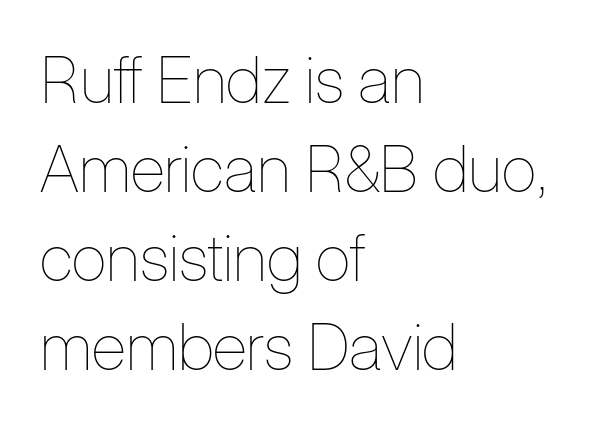
The image shows 65 px thin, condensed type, upright; set left-aligned, normal line spacing (1.37x), normal letter spacing, not underlined; low stroke contrast and a medium x-height.
